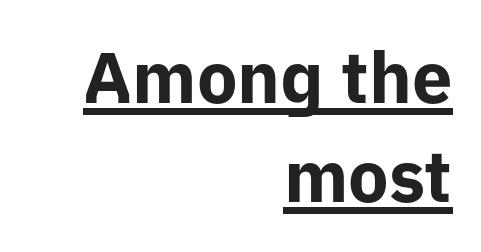
The image shows 72 px bold sans-serif type, upright; set right-aligned, normal line spacing (1.38x), normal letter spacing, underlined; low stroke contrast and a medium x-height.
